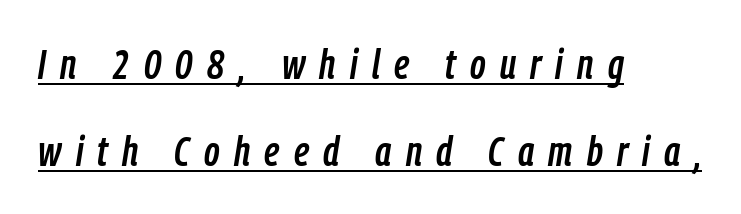
The image shows 42 px condensed type, italic (leaning right); set left-aligned, loose line spacing (2.07x), unusually wide letter spacing (+0.34 em), underlined; low stroke contrast and a medium x-height.
